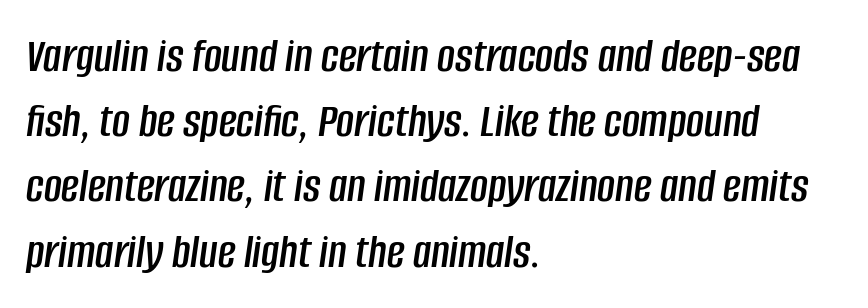
The image shows 49 px condensed type, italic (leaning right); set left-aligned, normal line spacing (1.33x), normal letter spacing, not underlined; low stroke contrast and a large x-height.
